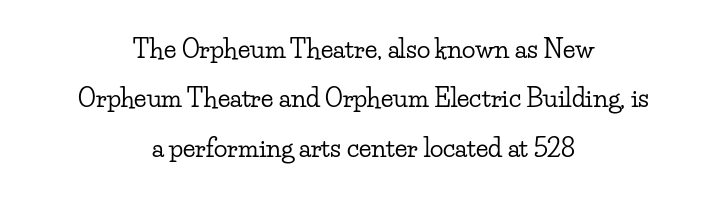
Letters rest on an invisible, unmarked baseline. The axis of the letterforms is exactly vertical. Observe the ordinary spacing: letters are neighbours, not strangers. Rows of type keep a wide berth in the vertical direction. Horizontal alignment here is central, giving a formal, balanced look.
